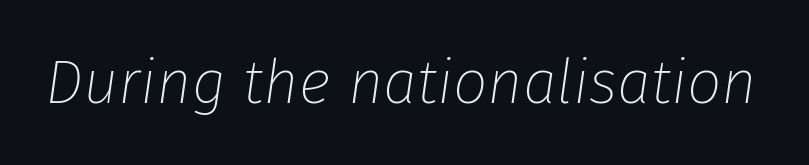
{"italic": "yes", "lean": "right", "slant_degrees": 8, "bold": "no", "weight": "thin", "width": "normal", "stroke_contrast": "low", "x_height": "medium", "monospaced": "no", "underline": "no", "letter_spacing": "normal", "letter_spacing_em": 0.0, "glyph_px": 61}
